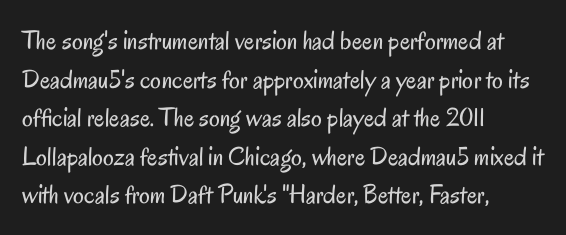
Q: Is the text bold? A: No.
Q: Is the text italic (slanted)? A: No, it is upright.
Q: Is the text underlined? A: No.
Q: How is the paragraph aligned? A: Left-aligned.
Q: Is the spacing between letters normal or unusually wide? A: Normal.
Q: Is the spacing between lines tight, normal or loose? A: Normal.
